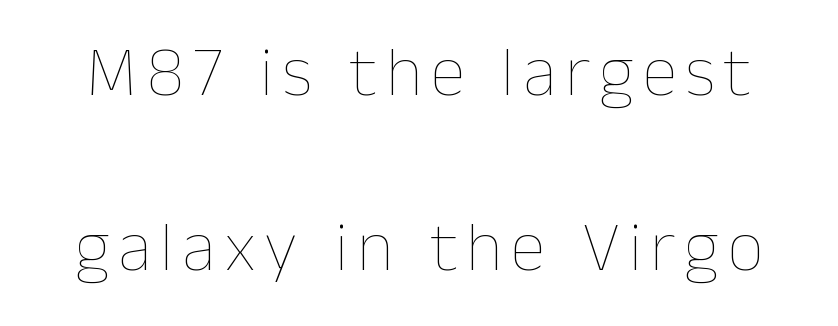
Q: Is the text bold? A: No.
Q: Is the text italic (slanted)? A: No, it is upright.
Q: Is the text underlined? A: No.
Q: Is the spacing between lines tight, normal or loose? A: Loose.
Q: Width (condensed, normal, or wide)? A: Normal.
Q: Stroke contrast? A: Low.
Q: x-height? A: Medium.
Q: Monospaced? A: No.
